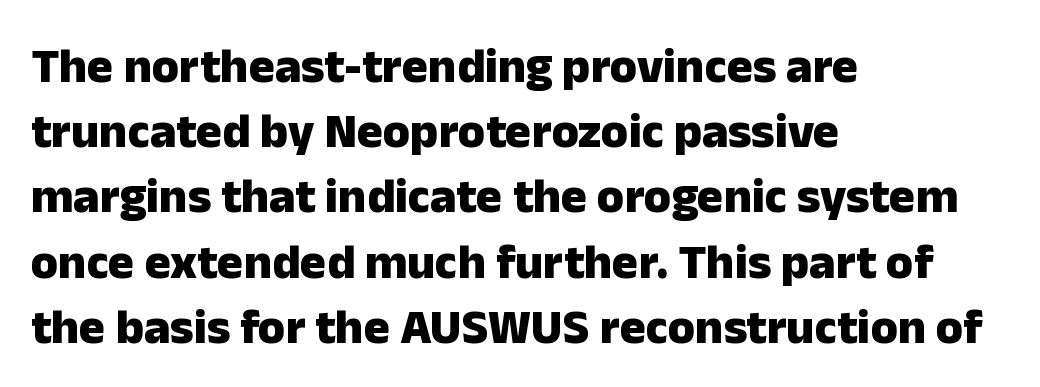
The image shows 49 px heavy sans-serif type, upright; set left-aligned, normal line spacing (1.33x), normal letter spacing, not underlined; low stroke contrast and a medium x-height.
